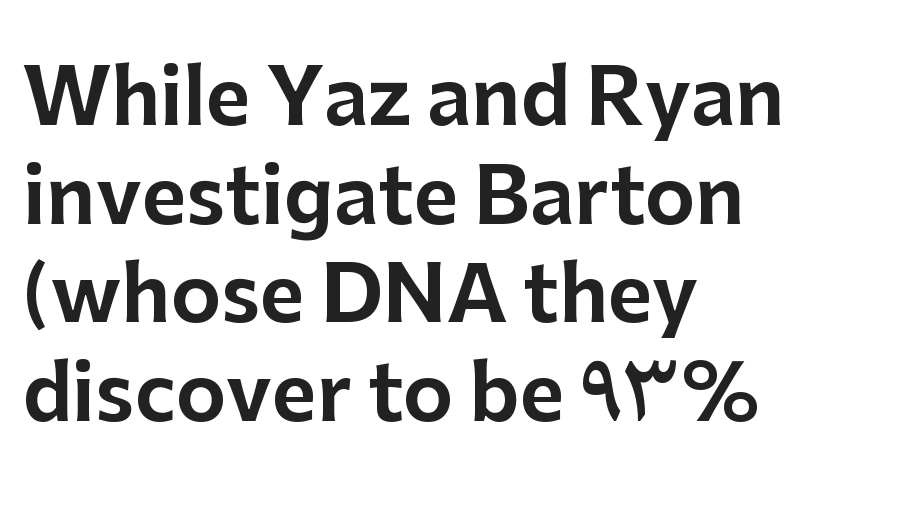
{"serif": "no", "italic": "no", "width": "normal", "stroke_contrast": "low", "x_height": "medium", "monospaced": "no", "underline": "no", "align": "left", "line_spacing": "normal", "line_spacing_ratio": 1.28, "letter_spacing": "normal", "letter_spacing_em": 0.0, "glyph_px": 77}
